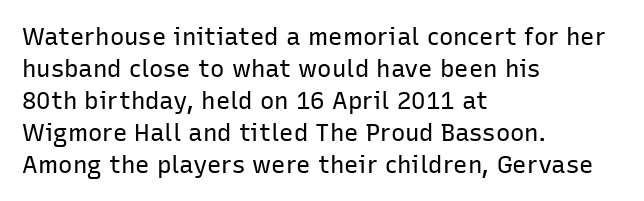
The image shows 24 px text type, upright; set left-aligned, normal line spacing (1.33x), normal letter spacing, not underlined.
